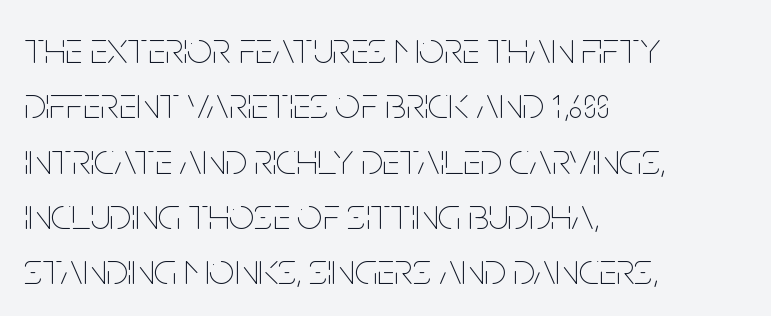
Q: Is the text bold? A: No.
Q: Is the text italic (slanted)? A: No, it is upright.
Q: Is the text underlined? A: No.
Q: How is the paragraph aligned? A: Left-aligned.
Q: Is the spacing between letters normal or unusually wide? A: Normal.
Q: Width (condensed, normal, or wide)? A: Condensed.
Q: Stroke contrast? A: Low.
Q: x-height? A: Large.
Q: Monospaced? A: No.
